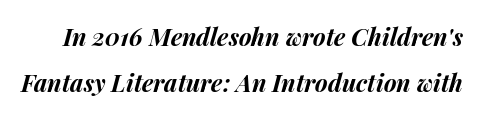
Q: Is the text bold? A: Yes.
Q: Is the text italic (slanted)? A: Yes, it leans right by about 14 degrees.
Q: Is the text underlined? A: No.
Q: Is the spacing between letters normal or unusually wide? A: Normal.
Q: Is the spacing between lines tight, normal or loose? A: Loose.
